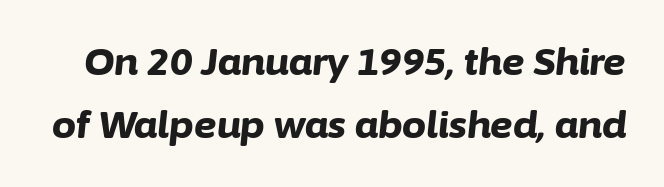
{"italic": "yes", "lean": "right", "slant_degrees": 6, "bold": "yes", "weight": "bold", "width": "normal", "stroke_contrast": "low", "x_height": "medium", "monospaced": "no", "underline": "no", "line_spacing": "normal", "line_spacing_ratio": 1.66, "letter_spacing": "normal", "letter_spacing_em": 0.0, "glyph_px": 38}
